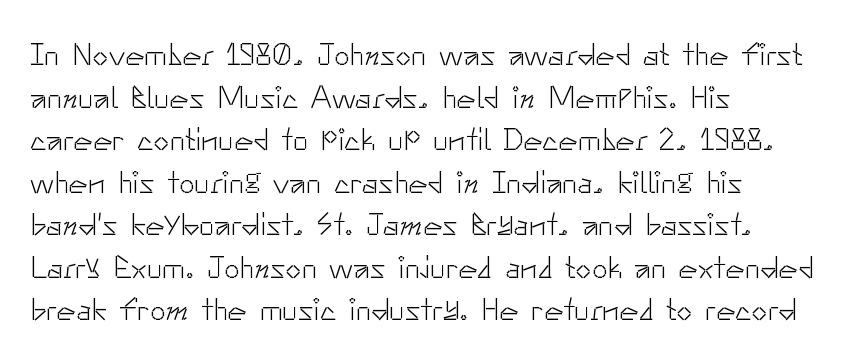
{"serif": "no", "italic": "no", "bold": "no", "weight": "light", "width": "normal", "stroke_contrast": "low", "x_height": "small", "monospaced": "no", "underline": "no", "align": "left", "line_spacing": "normal", "line_spacing_ratio": 1.33, "letter_spacing": "normal", "letter_spacing_em": 0.0, "glyph_px": 32}
